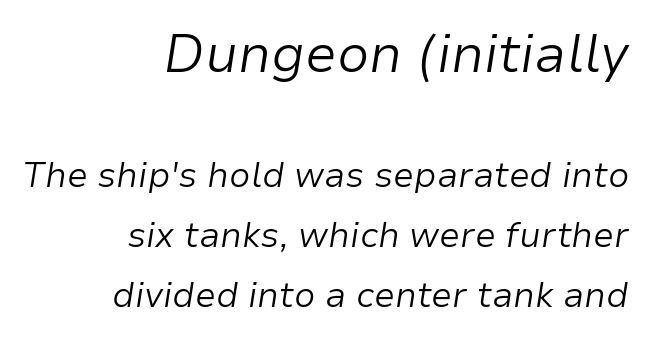
{"italic": "yes", "lean": "right", "slant_degrees": 9, "bold": "no", "weight": "light", "width": "normal", "stroke_contrast": "low", "x_height": "medium", "monospaced": "no", "underline": "no", "align": "right", "line_spacing_ratio": 1.71, "letter_spacing": "normal", "letter_spacing_em": 0.0, "larger_block": "first", "size_ratio": 1.51, "glyph_px": 53}
